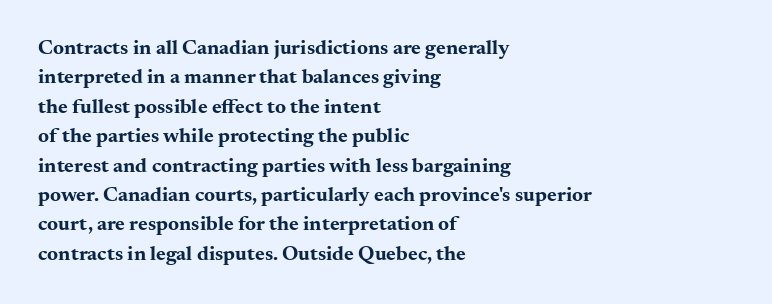
Posture: upright roman. Underlining? Definitely not there. Each line starts at the same left margin while the right side varies. Stroke thickness is high; the sample reads as a true bold. The block of text has a typical density, with ordinary space between rows.
